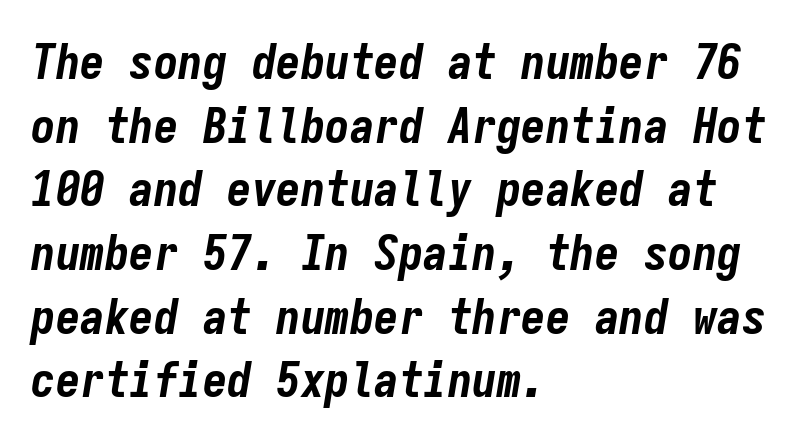
{"italic": "yes", "lean": "right", "slant_degrees": 9, "bold": "yes", "weight": "bold", "width": "condensed", "stroke_contrast": "low", "x_height": "medium", "monospaced": "yes", "underline": "no", "align": "left", "line_spacing": "normal", "line_spacing_ratio": 1.3, "letter_spacing": "normal", "letter_spacing_em": 0.0, "glyph_px": 49}
